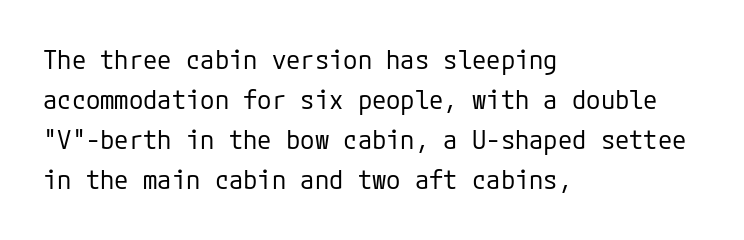
{"italic": "no", "bold": "no", "underline": "no", "align": "left", "line_spacing": "normal", "line_spacing_ratio": 1.54, "letter_spacing": "normal", "letter_spacing_em": 0.0, "glyph_px": 26}
